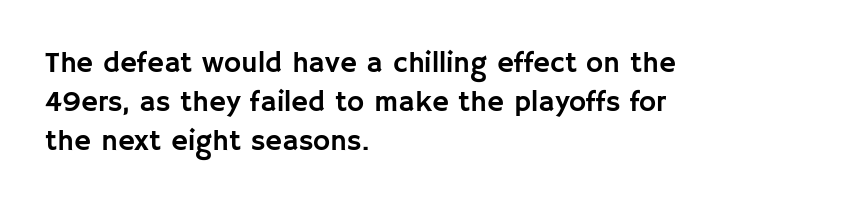
The image shows 29 px sans-serif type, upright; set left-aligned, normal line spacing (1.35x), normal letter spacing, not underlined; low stroke contrast and a large x-height.
